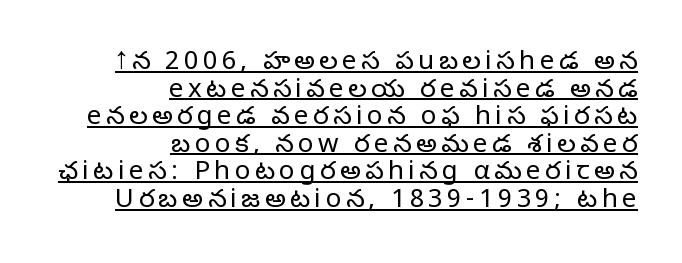
The weight would be labelled regular, book, light, or lighter still. Quick note: not italic, upright. Compared with undecorated copy, this sample adds a rule below the words. The passage shown stacks its lines with hardly any gap.
